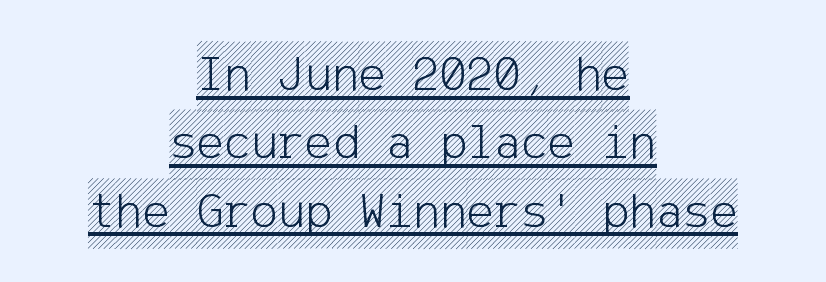
{"italic": "no", "width": "condensed", "x_height": "large", "underline": "yes", "align": "center", "line_spacing": "normal", "line_spacing_ratio": 1.34, "letter_spacing": "normal", "letter_spacing_em": 0.0, "glyph_px": 51}
